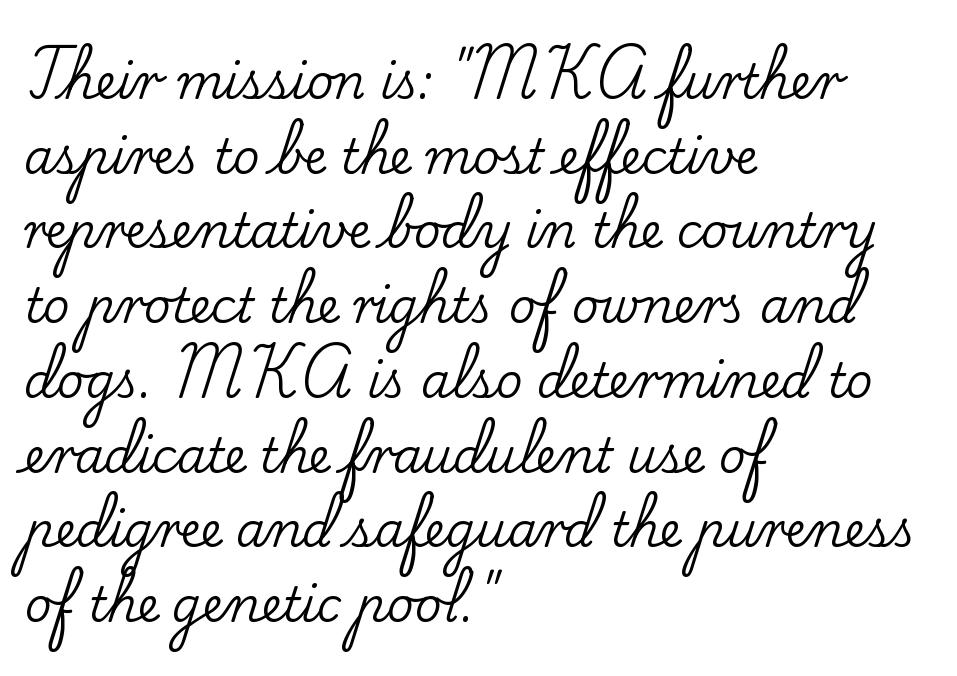
A classic flush-left, rag-right setting is used for this passage. Evenly set lines give the paragraph a standard silhouette. The designer went with a serif here, giving each stem small feet.
